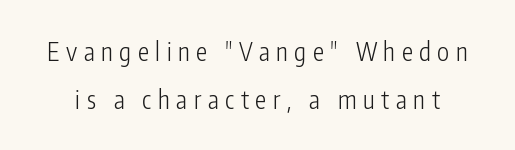
Q: Is the text bold? A: No.
Q: Is the text italic (slanted)? A: No, it is upright.
Q: Is the text underlined? A: No.
Q: Is the spacing between letters normal or unusually wide? A: Unusually wide.
Q: Is the spacing between lines tight, normal or loose? A: Loose.
